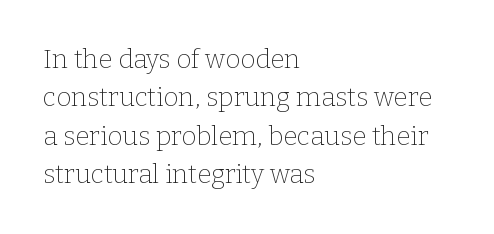
Q: Is the text bold? A: No.
Q: Is the text italic (slanted)? A: No, it is upright.
Q: Is the text underlined? A: No.
Q: How is the paragraph aligned? A: Left-aligned.
Q: Is the spacing between letters normal or unusually wide? A: Normal.
Q: Is the spacing between lines tight, normal or loose? A: Normal.
